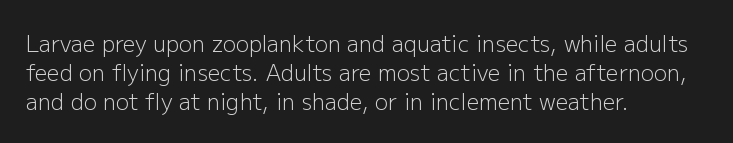
No extra ink here — the face is not bold. The ragged edge is on the right, which tells us the setting is flush left. Decoration check: the copy has no underline. Between one letter and the next there's only the usual sliver of space. No italicization has been applied; the sample stays upright. Successive baselines arrive at the customary interval.
